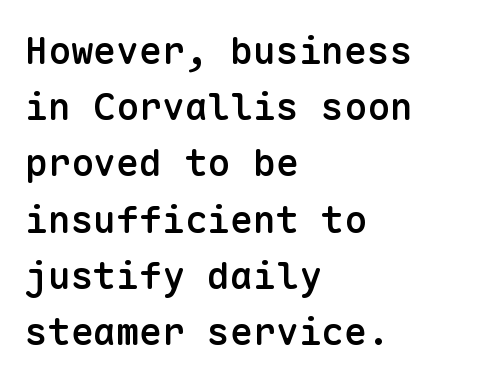
Q: Is the text bold? A: Semi-bold.
Q: Is the text italic (slanted)? A: No, it is upright.
Q: Is the typeface a serif or a sans-serif typeface? A: Sans-serif.
Q: Is the text underlined? A: No.
Q: How is the paragraph aligned? A: Left-aligned.
Q: Is the spacing between letters normal or unusually wide? A: Normal.
Q: Is the spacing between lines tight, normal or loose? A: Normal.
Q: Width (condensed, normal, or wide)? A: Normal.
Q: Stroke contrast? A: Low.
Q: x-height? A: Medium.
Q: Monospaced? A: Yes.
